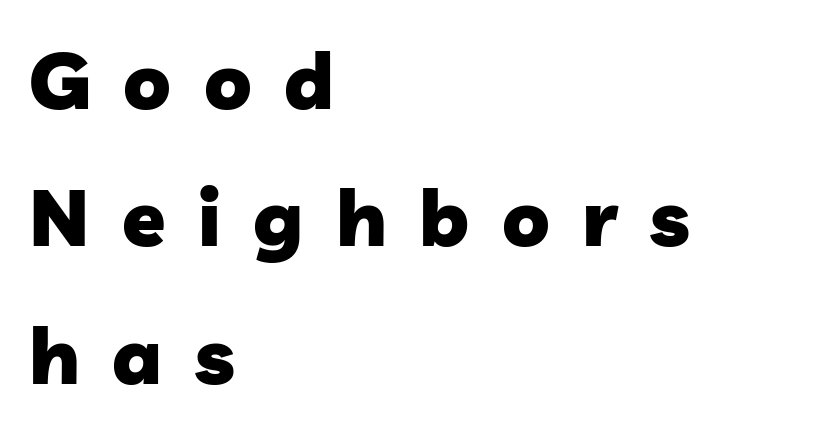
Q: Is the text bold? A: Yes.
Q: Is the typeface a serif or a sans-serif typeface? A: Sans-serif.
Q: Is the text underlined? A: No.
Q: How is the paragraph aligned? A: Left-aligned.
Q: Is the spacing between letters normal or unusually wide? A: Unusually wide.
Q: Width (condensed, normal, or wide)? A: Normal.
Q: Stroke contrast? A: Low.
Q: x-height? A: Medium.
Q: Monospaced? A: No.
